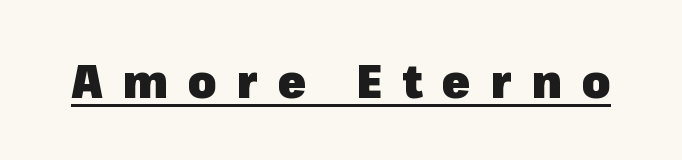
These lines were composed using upright roman letters. The characters look thick and weighty, a clear bold. The face used here is proportionally spaced, like ordinary book or web type. Is the letter spacing exaggerated? Yes — the characters are pushed far apart. The font family rendered here belongs to the sans-serif group. In designer terms, the underline attribute is active on this setting.
